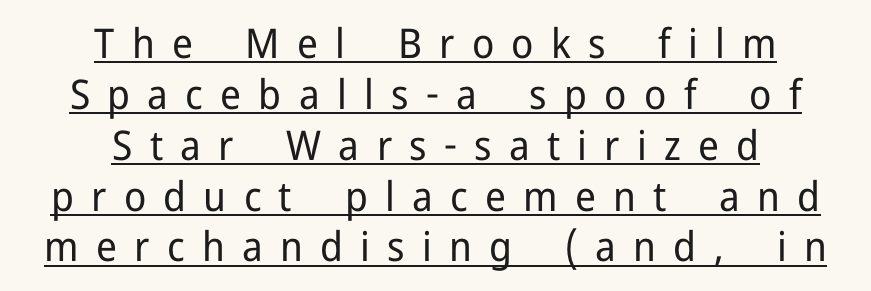
Q: Is the text bold? A: No.
Q: Is the text italic (slanted)? A: No, it is upright.
Q: Is the typeface a serif or a sans-serif typeface? A: Sans-serif.
Q: Is the text underlined? A: Yes.
Q: How is the paragraph aligned? A: Centered.
Q: Is the spacing between letters normal or unusually wide? A: Unusually wide.
Q: Width (condensed, normal, or wide)? A: Normal.
Q: Stroke contrast? A: Low.
Q: x-height? A: Medium.
Q: Monospaced? A: No.
